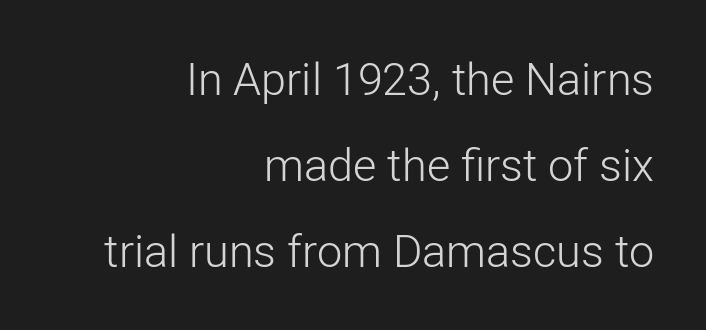
{"serif": "no", "italic": "no", "bold": "no", "weight": "light", "width": "normal", "stroke_contrast": "low", "x_height": "medium", "monospaced": "no", "underline": "no", "align": "right", "line_spacing": "loose", "line_spacing_ratio": 1.91, "letter_spacing": "normal", "letter_spacing_em": 0.0, "glyph_px": 45}
